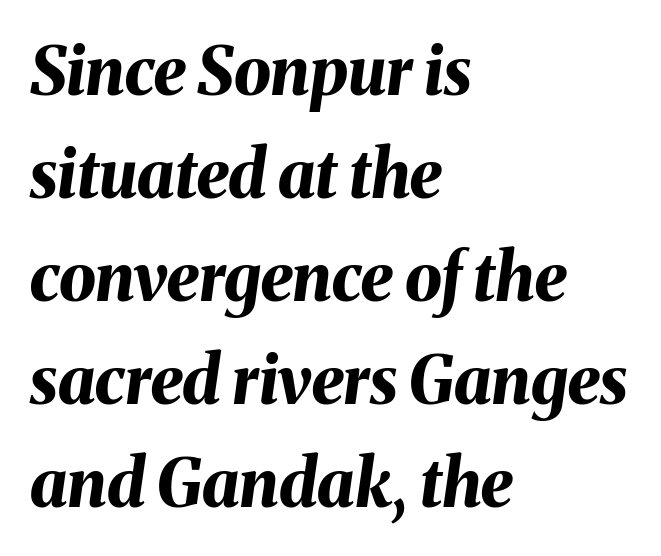
The image shows 66 px bold type, italic (leaning right); set left-aligned, normal line spacing (1.56x), normal letter spacing, not underlined; medium stroke contrast and a medium x-height.
